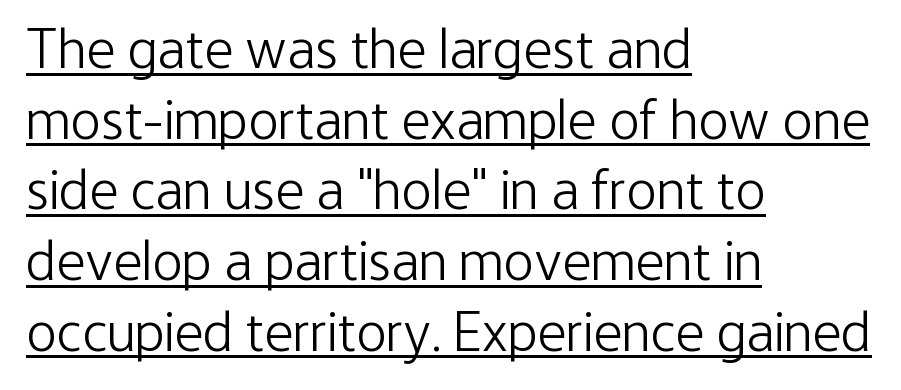
Q: Is the text bold? A: No.
Q: Is the text italic (slanted)? A: No, it is upright.
Q: Is the typeface a serif or a sans-serif typeface? A: Sans-serif.
Q: Is the text underlined? A: Yes.
Q: How is the paragraph aligned? A: Left-aligned.
Q: Is the spacing between letters normal or unusually wide? A: Normal.
Q: Width (condensed, normal, or wide)? A: Condensed.
Q: Stroke contrast? A: Low.
Q: x-height? A: Medium.
Q: Monospaced? A: No.
